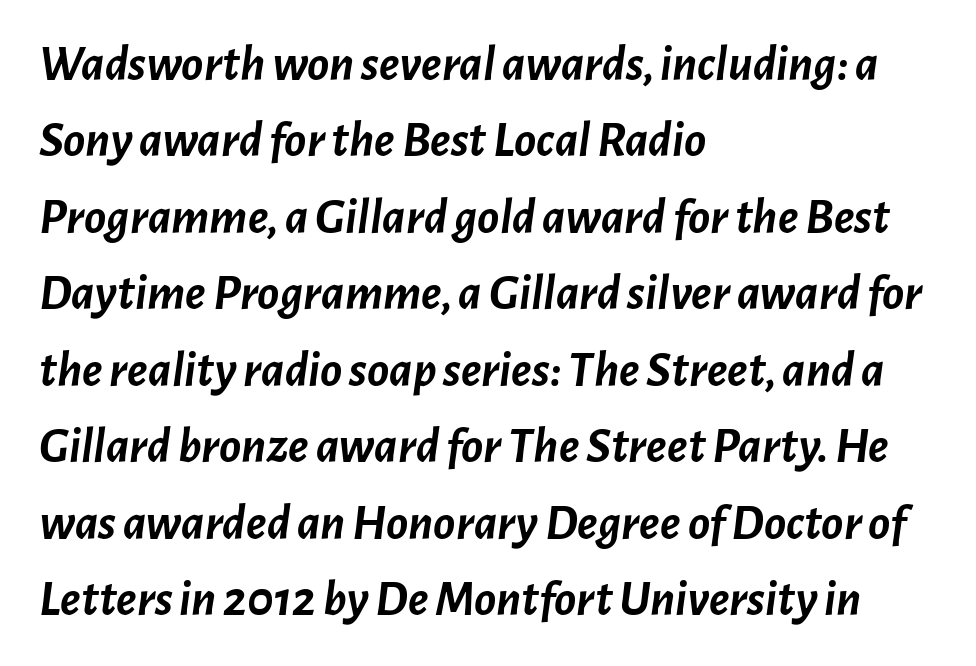
{"italic": "yes", "lean": "right", "slant_degrees": 7, "bold": "yes", "weight": "semibold", "width": "normal", "stroke_contrast": "low", "x_height": "medium", "monospaced": "no", "underline": "no", "align": "left", "line_spacing": "normal", "line_spacing_ratio": 1.5, "letter_spacing": "normal", "letter_spacing_em": 0.0, "glyph_px": 51}
